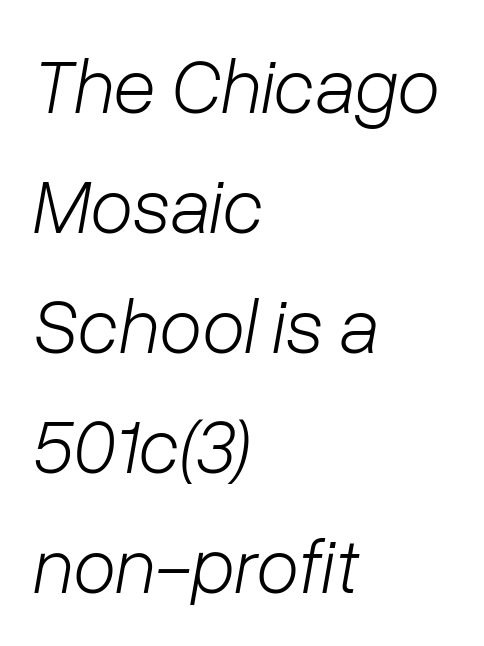
Q: Is the text bold? A: No.
Q: Is the text italic (slanted)? A: Yes, it leans right by about 10 degrees.
Q: Is the text underlined? A: No.
Q: How is the paragraph aligned? A: Left-aligned.
Q: Is the spacing between letters normal or unusually wide? A: Normal.
Q: Is the spacing between lines tight, normal or loose? A: Normal.
Q: Width (condensed, normal, or wide)? A: Normal.
Q: Stroke contrast? A: Low.
Q: x-height? A: Medium.
Q: Monospaced? A: No.
